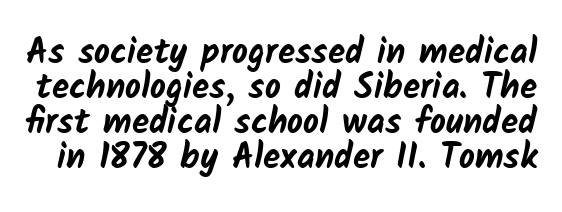
{"serif": "no", "bold": "yes", "weight": "bold", "width": "normal", "stroke_contrast": "low", "x_height": "medium", "monospaced": "no", "underline": "no", "line_spacing": "tight", "line_spacing_ratio": 1.0, "letter_spacing": "normal", "letter_spacing_em": 0.0, "glyph_px": 35}
